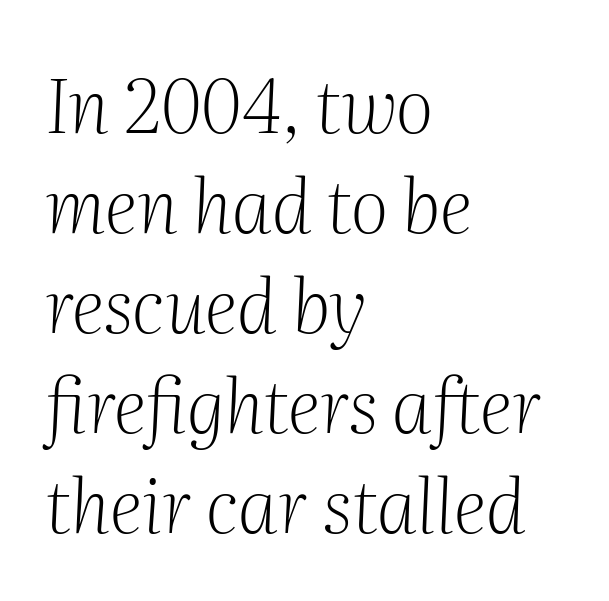
Q: Is the text bold? A: No.
Q: Is the text italic (slanted)? A: Yes, it leans right by about 2 degrees.
Q: Is the typeface a serif or a sans-serif typeface? A: Serif.
Q: Is the text underlined? A: No.
Q: How is the paragraph aligned? A: Left-aligned.
Q: Is the spacing between letters normal or unusually wide? A: Normal.
Q: Is the spacing between lines tight, normal or loose? A: Normal.
Q: Width (condensed, normal, or wide)? A: Normal.
Q: Stroke contrast? A: Medium.
Q: x-height? A: Medium.
Q: Monospaced? A: No.
